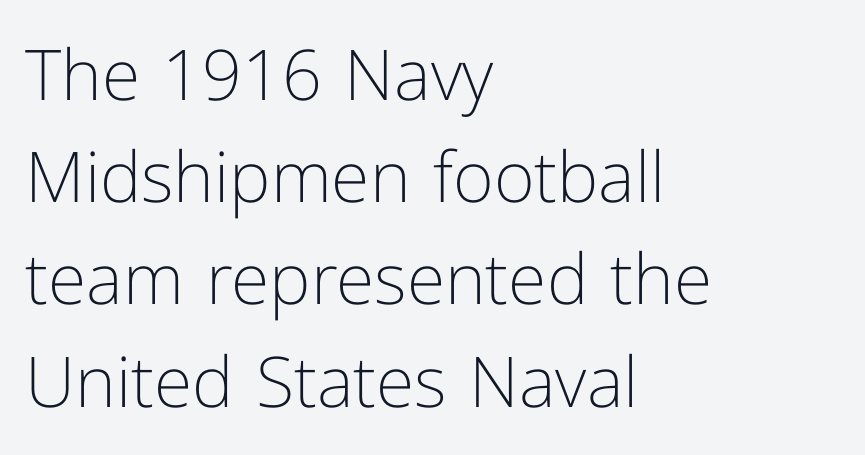
The setting favours the left margin, as ordinary paragraphs usually do. Each word holds together tightly as a unit, with standard inter-letter gaps. The typesetting does not lean heavy: it is not bold. One glance says typical: line gaps are just what's usual. Descenders are the only things crossing below the line. A roman cut, with each character standing at attention.
